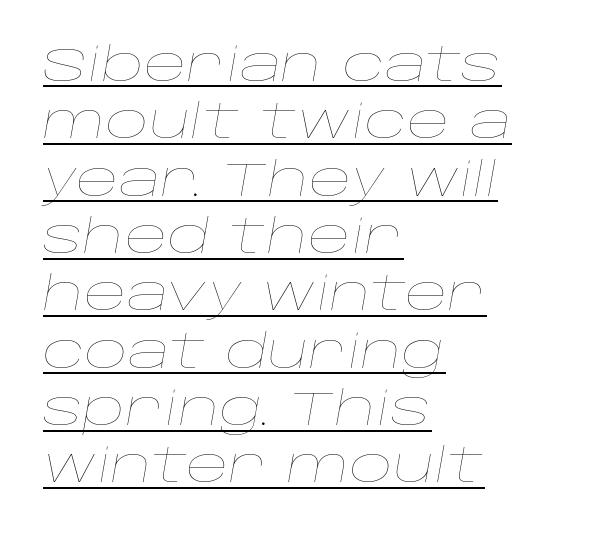
Honestly, the letter spacing is just normal — you wouldn't notice it. A classic flush-left, rag-right setting is used for this passage. The passage shown is underscored from start to finish. Tall strokes in this sample are angled rather than plumb. The letters advance in unequal steps, a hallmark of proportional type. Is the stroke heavy? The answer is a plain regular-or-lighter.
